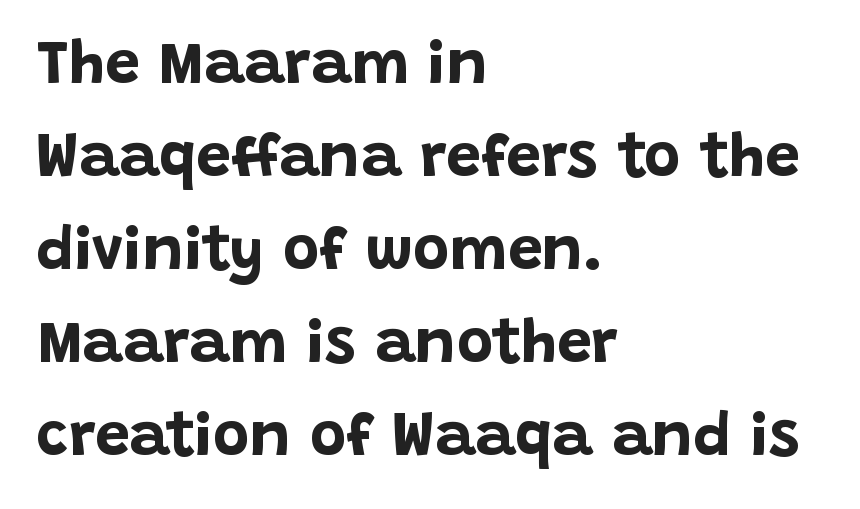
No extra tracking has been applied to these lines. This sample has the flowing, uneven cadence of proportional lettering. Clear beneath every line of the passage. Plenty of ink on the page — the face is bold. The text block is weighted toward the left margin, trailing off unevenly rightward. This is sans-serif lettering, the kind often seen on screens and signage.
